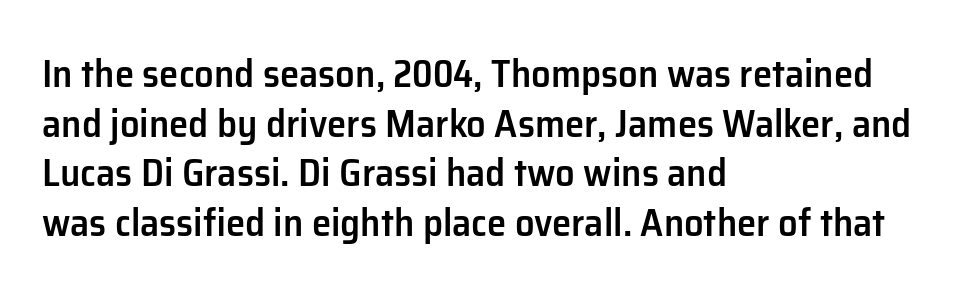
The image shows 39 px semibold sans-serif type, upright; set left-aligned, normal line spacing (1.27x), normal letter spacing, not underlined; low stroke contrast and a medium x-height.
